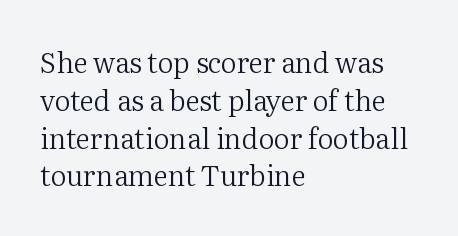
The font is comparable to plain body text, perhaps lighter. The text was rendered using a seriffed face with decorative stroke endings. This sample has the flowing, uneven cadence of proportional lettering. Honestly, the letter spacing is just normal — you wouldn't notice it. A typesetter would mark this as roman, not italic. The strip under each line holds only bare page.
